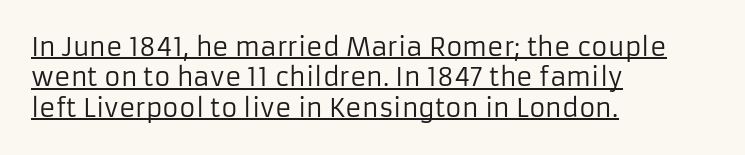
{"italic": "no", "bold": "no", "underline": "yes", "align": "left", "line_spacing_ratio": 1.22, "letter_spacing": "normal", "letter_spacing_em": 0.0, "glyph_px": 25}
